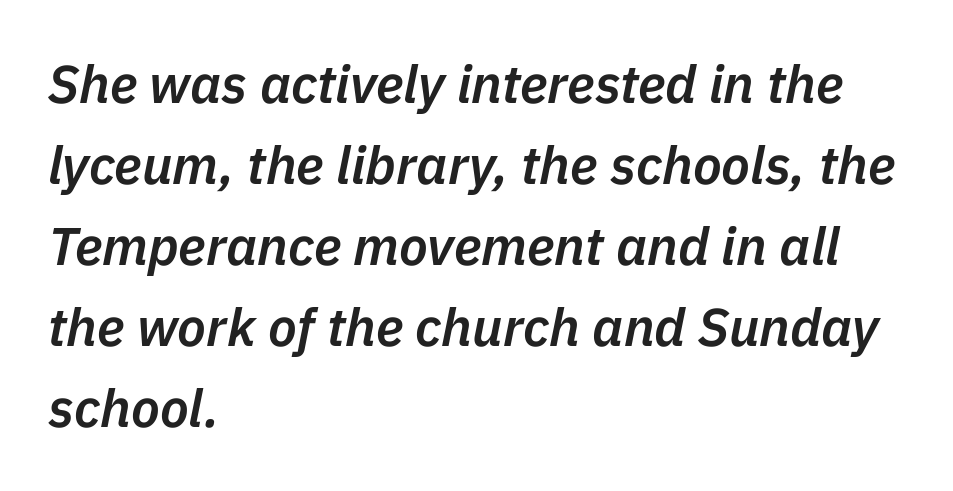
The image shows 53 px semibold type, italic (leaning right); set left-aligned, normal line spacing (1.53x), normal letter spacing, not underlined; low stroke contrast and a medium x-height.
